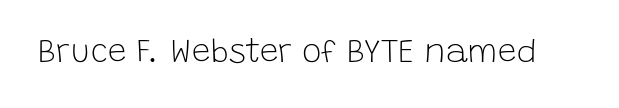
{"serif": "no", "italic": "no", "bold": "no", "weight": "light", "width": "normal", "stroke_contrast": "low", "x_height": "large", "monospaced": "no", "underline": "no", "letter_spacing": "normal", "letter_spacing_em": 0.0, "glyph_px": 33}
